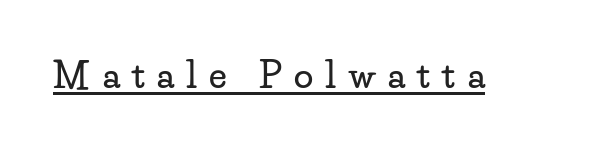
Quick note: not italic, upright. Observe the serifs anchoring each vertical stroke in this sample. The tracking reads as deliberately expanded to a designer's eye. Proportional: the letters do not fall into vertical columns. Descenders here cross a horizontal rule under the line.
